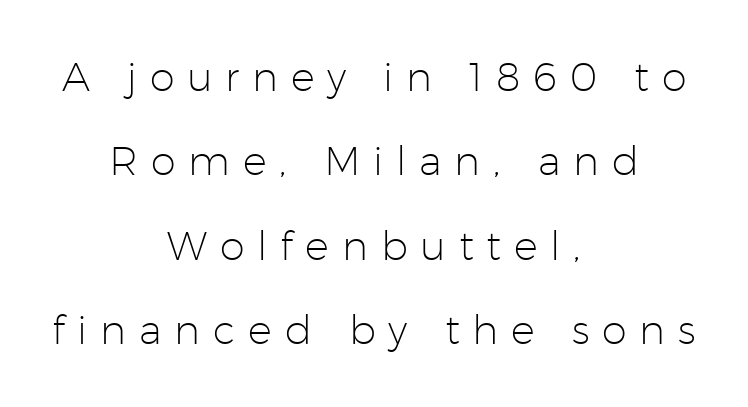
{"serif": "no", "italic": "no", "bold": "no", "weight": "light", "width": "normal", "stroke_contrast": "low", "x_height": "medium", "monospaced": "no", "underline": "no", "align": "center", "line_spacing": "loose", "line_spacing_ratio": 2.11, "letter_spacing": "wide", "letter_spacing_em": 0.32, "glyph_px": 40}
